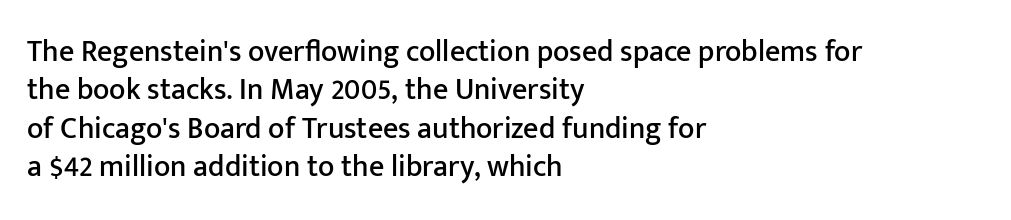
Proportional: the letters do not fall into vertical columns. Every character sits straight up, as roman type does. Quick note: interline space is typical. A typesetter would label this face a sans.
